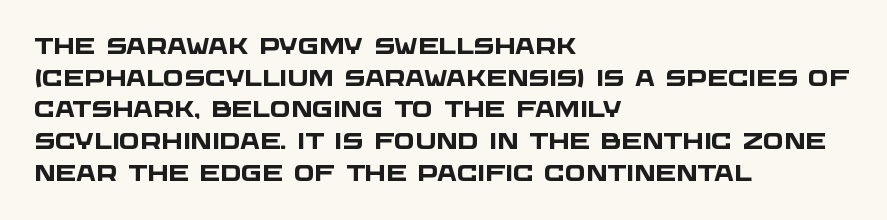
Its strokes are broad and dark, the hallmark of bold type. Honestly, the letter spacing is just normal — you wouldn't notice it. The string is rendered with underlining switched off. A normal amount of white space separates one row of letters from the next. Notice how the passage keeps a crisp vertical edge on the left only.
